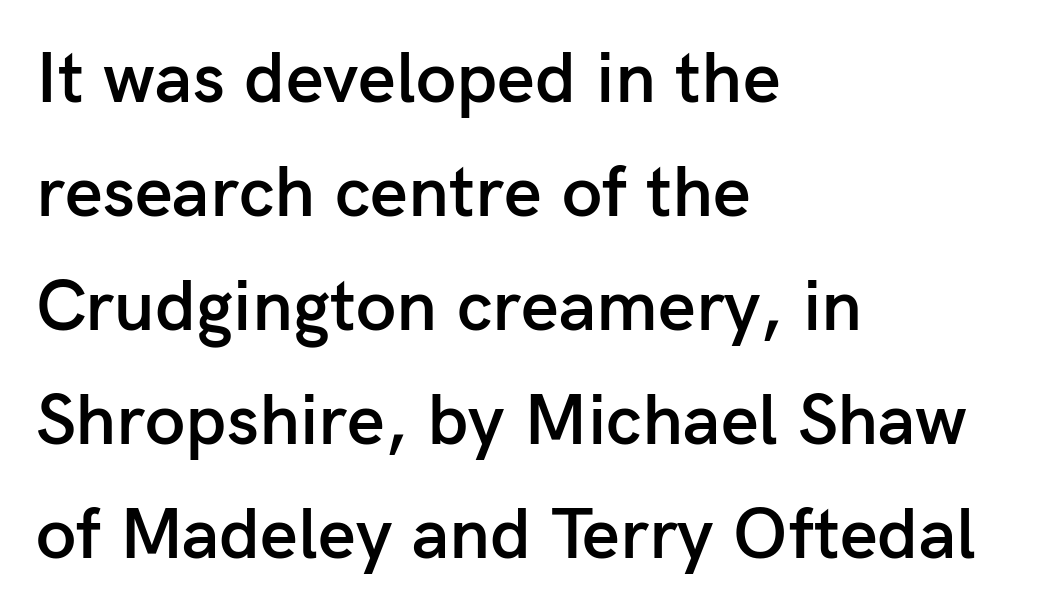
{"serif": "no", "italic": "no", "bold": "semi", "weight": "semibold", "width": "normal", "stroke_contrast": "low", "x_height": "medium", "monospaced": "no", "underline": "no", "align": "left", "line_spacing": "normal", "line_spacing_ratio": 1.56, "letter_spacing": "normal", "letter_spacing_em": 0.0, "glyph_px": 73}
